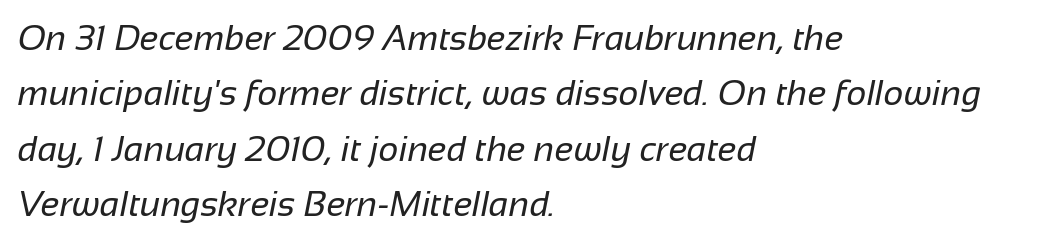
Q: Is the text bold? A: No.
Q: Is the typeface a serif or a sans-serif typeface? A: Sans-serif.
Q: Is the text underlined? A: No.
Q: How is the paragraph aligned? A: Left-aligned.
Q: Is the spacing between letters normal or unusually wide? A: Normal.
Q: Is the spacing between lines tight, normal or loose? A: Normal.
Q: Width (condensed, normal, or wide)? A: Normal.
Q: Stroke contrast? A: Low.
Q: x-height? A: Medium.
Q: Monospaced? A: No.
